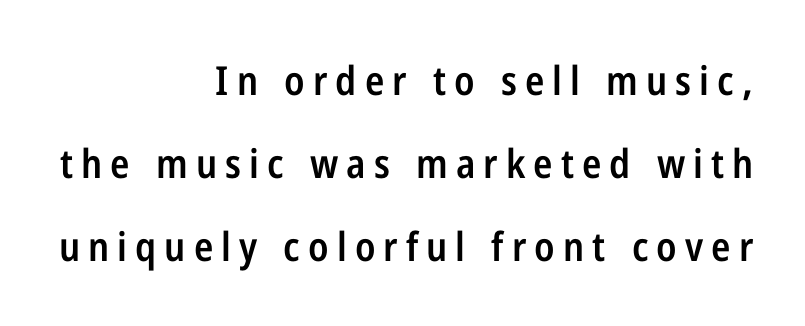
Q: Is the text bold? A: Semi-bold.
Q: Is the text italic (slanted)? A: No, it is upright.
Q: Is the typeface a serif or a sans-serif typeface? A: Sans-serif.
Q: Is the text underlined? A: No.
Q: How is the paragraph aligned? A: Right-aligned.
Q: Is the spacing between letters normal or unusually wide? A: Unusually wide.
Q: Is the spacing between lines tight, normal or loose? A: Loose.
Q: Width (condensed, normal, or wide)? A: Condensed.
Q: Stroke contrast? A: Low.
Q: x-height? A: Medium.
Q: Monospaced? A: No.
